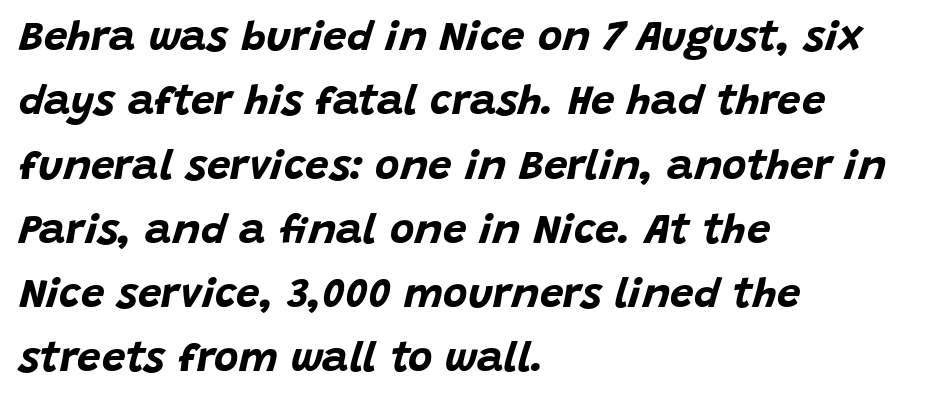
The image shows 42 px bold type, italic (leaning right); set left-aligned, normal line spacing (1.53x), normal letter spacing, not underlined; low stroke contrast and a large x-height.
